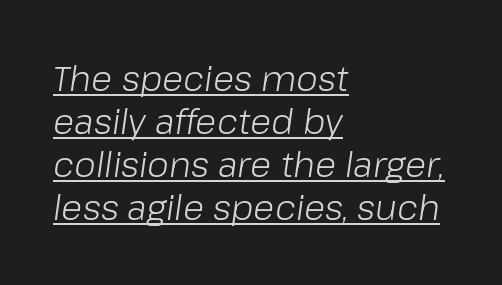
The image shows 35 px light type, italic (leaning right); set left-aligned, line spacing 1.23x, normal letter spacing, underlined; low stroke contrast and a medium x-height.
